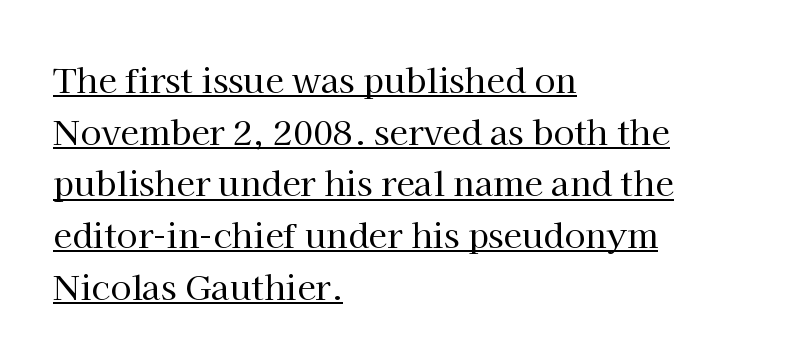
The image shows 34 px regular-weight serif type, upright; set left-aligned, normal line spacing (1.52x), normal letter spacing, underlined; high stroke contrast and a medium x-height.
